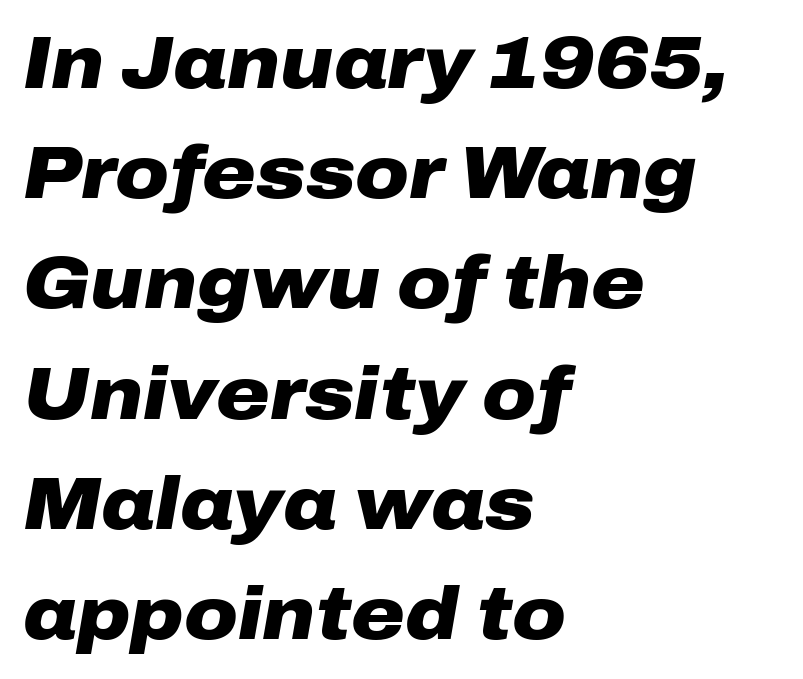
{"italic": "yes", "lean": "right", "slant_degrees": 10, "bold": "yes", "weight": "heavy", "width": "wide", "stroke_contrast": "low", "x_height": "medium", "monospaced": "no", "underline": "no", "align": "left", "line_spacing": "normal", "line_spacing_ratio": 1.51, "letter_spacing": "normal", "letter_spacing_em": 0.0, "glyph_px": 73}
